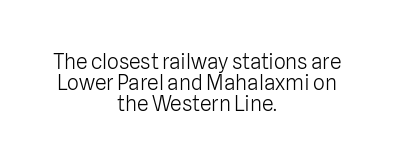
Whoever set this chose condensed vertical rhythm over breathing room. This is roman type, the default non-slanted kind. The passage shown is not bold in any degree. The passage shown has conventional tracking throughout. The specimen omits any rule beneath the text block's lines. Leftover space on each line is divided equally before and after the words.
